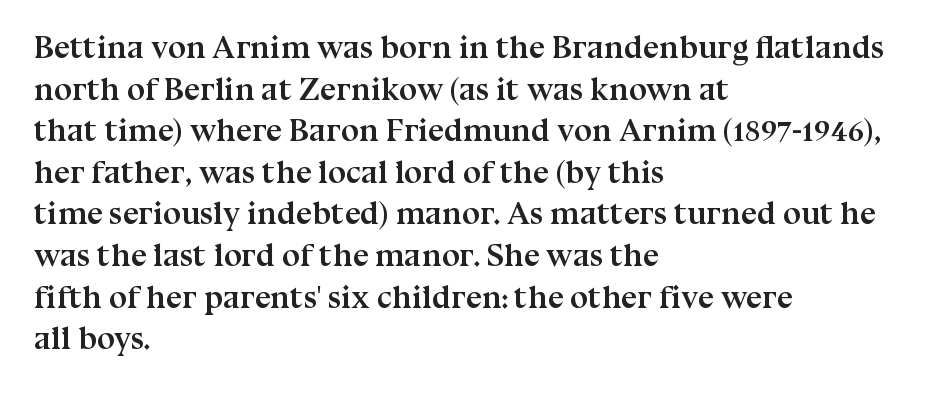
The rendering shows small feet on the letterforms — a serif design. The compositor pushed each line to the left boundary. Each new line begins a customary step beneath the previous one. A full-strength bold gives these letters their thick strokes. Rule under the text: the space is simply empty. These lines are rendered in a variable-pitch font.
